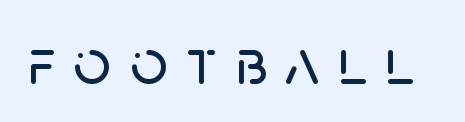
The image shows 65 px sans-serif type, upright; set unusually wide letter spacing (+0.28 em), not underlined; low stroke contrast and a large x-height.
